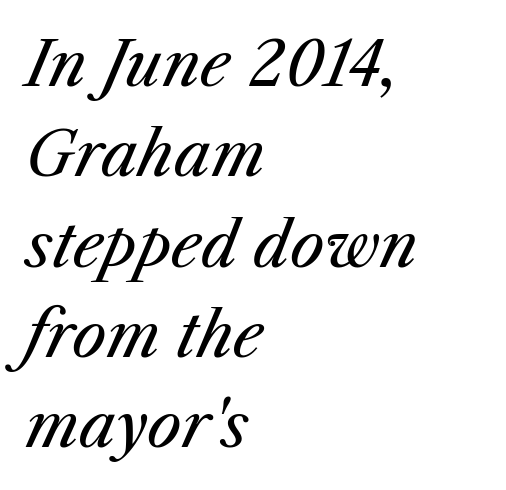
The image shows 61 px regular-weight type, italic (leaning right); set left-aligned, normal line spacing (1.48x), normal letter spacing, not underlined; medium stroke contrast and a medium x-height.
